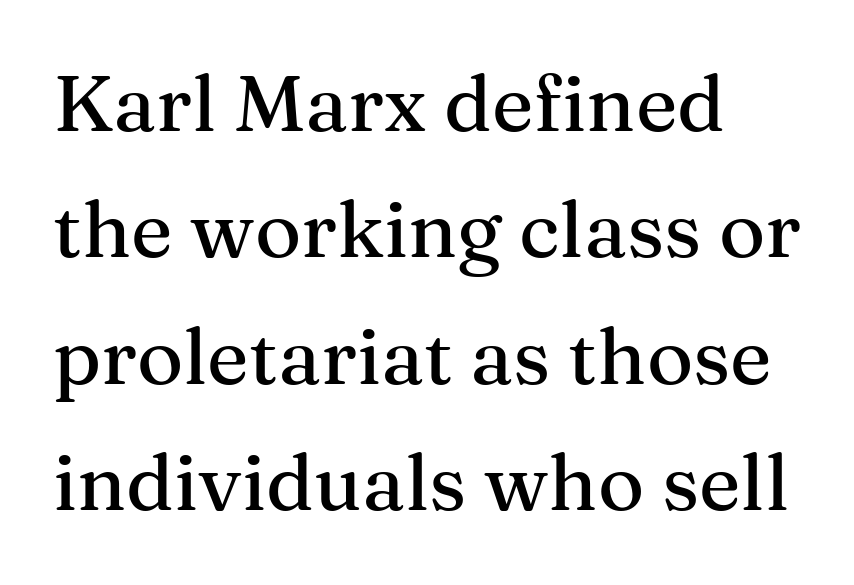
{"serif": "yes", "italic": "no", "width": "normal", "stroke_contrast": "medium", "x_height": "medium", "monospaced": "no", "underline": "no", "align": "left", "line_spacing": "normal", "line_spacing_ratio": 1.6, "letter_spacing": "normal", "letter_spacing_em": 0.0, "glyph_px": 79}
